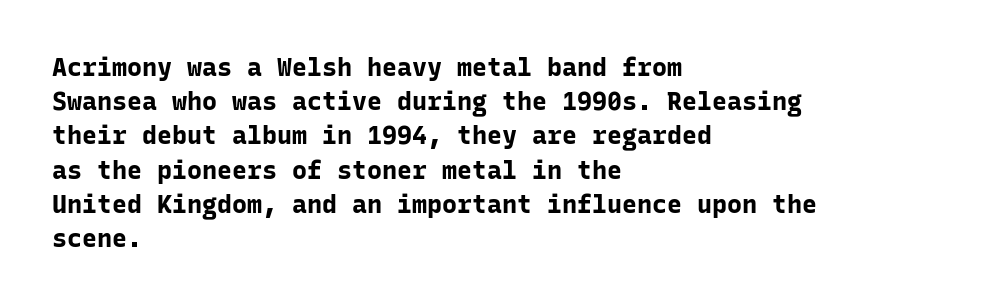
Q: Is the text bold? A: Yes.
Q: Is the text italic (slanted)? A: No, it is upright.
Q: Is the text underlined? A: No.
Q: How is the paragraph aligned? A: Left-aligned.
Q: Is the spacing between letters normal or unusually wide? A: Normal.
Q: Is the spacing between lines tight, normal or loose? A: Normal.
